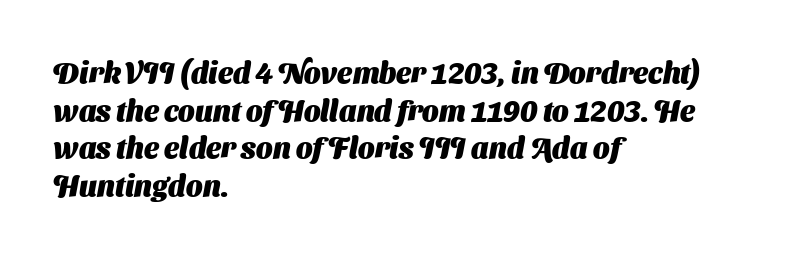
Q: Is the text bold? A: Yes.
Q: Is the typeface a serif or a sans-serif typeface? A: Sans-serif.
Q: Is the text underlined? A: No.
Q: How is the paragraph aligned? A: Left-aligned.
Q: Is the spacing between letters normal or unusually wide? A: Normal.
Q: Is the spacing between lines tight, normal or loose? A: Normal.
Q: Width (condensed, normal, or wide)? A: Normal.
Q: Stroke contrast? A: Medium.
Q: x-height? A: Medium.
Q: Monospaced? A: No.
